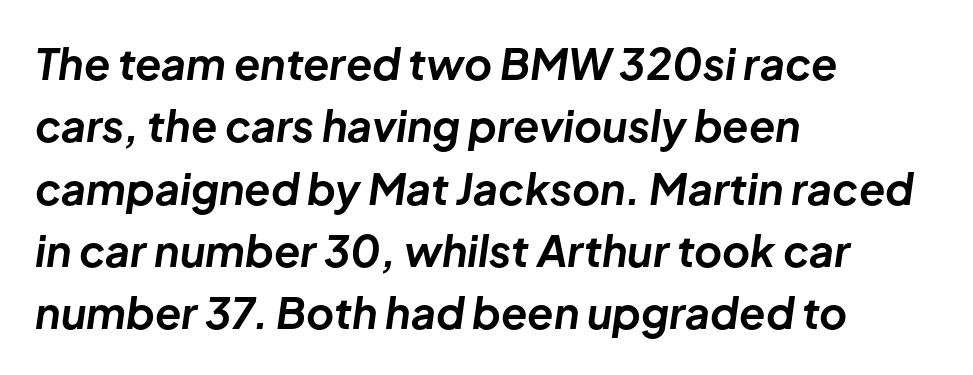
{"italic": "yes", "lean": "right", "slant_degrees": 8, "bold": "yes", "weight": "bold", "width": "normal", "stroke_contrast": "low", "x_height": "medium", "monospaced": "no", "underline": "no", "align": "left", "line_spacing": "normal", "line_spacing_ratio": 1.45, "letter_spacing": "normal", "letter_spacing_em": 0.0, "glyph_px": 43}
